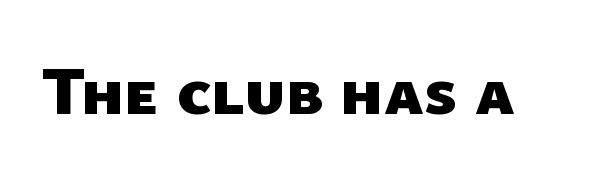
Q: Is the text bold? A: Yes.
Q: Is the typeface a serif or a sans-serif typeface? A: Sans-serif.
Q: Is the text underlined? A: No.
Q: Is the spacing between letters normal or unusually wide? A: Normal.
Q: Width (condensed, normal, or wide)? A: Normal.
Q: Stroke contrast? A: Low.
Q: x-height? A: Medium.
Q: Monospaced? A: No.
